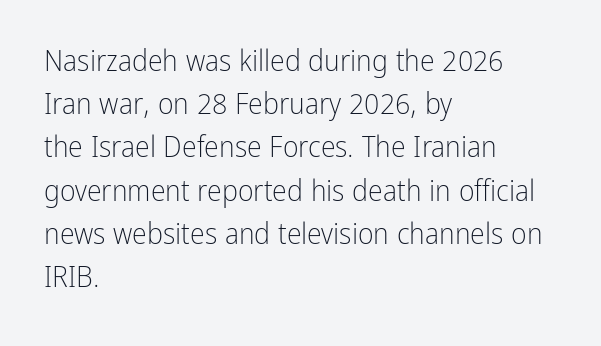
Upright lettering throughout. The space beneath each line is pristine and unruled. Honestly, the letter spacing is just normal — you wouldn't notice it. The designer went with a sans here, leaving each stem footless. Vertical stems look standard width or narrower in stroke.
